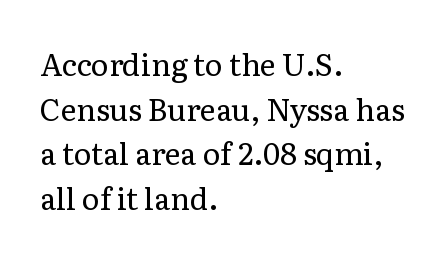
A roman cut, with each character standing at attention. The passage shown has conventional tracking throughout. Teacher's note: observe the even left margin — that is flush-left alignment. Proportional: the letters do not fall into vertical columns.
